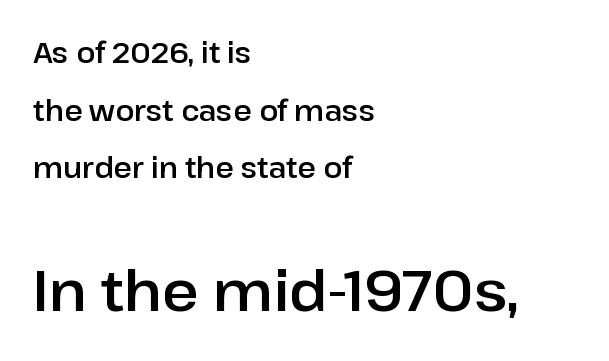
{"serif": "no", "italic": "no", "width": "normal", "stroke_contrast": "low", "x_height": "medium", "monospaced": "no", "underline": "no", "align": "left", "line_spacing": "loose", "line_spacing_ratio": 2.06, "letter_spacing": "normal", "letter_spacing_em": 0.0, "larger_block": "second", "size_ratio": 2.0, "glyph_px": 56}
